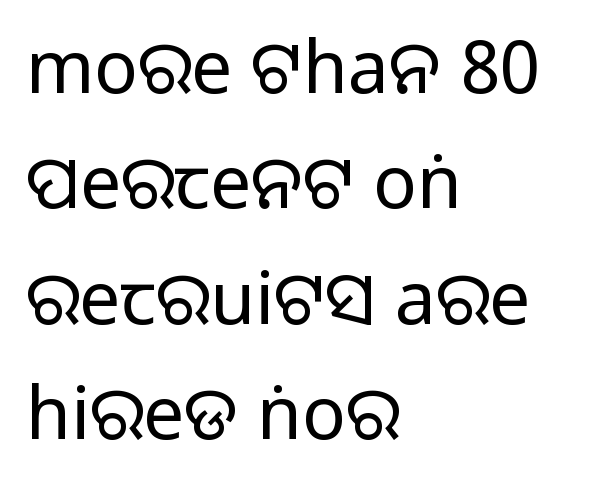
Q: Is the text italic (slanted)? A: No, it is upright.
Q: Is the typeface a serif or a sans-serif typeface? A: Sans-serif.
Q: Is the text underlined? A: No.
Q: How is the paragraph aligned? A: Left-aligned.
Q: Is the spacing between letters normal or unusually wide? A: Normal.
Q: Is the spacing between lines tight, normal or loose? A: Normal.
Q: Width (condensed, normal, or wide)? A: Normal.
Q: Stroke contrast? A: Medium.
Q: Monospaced? A: No.
